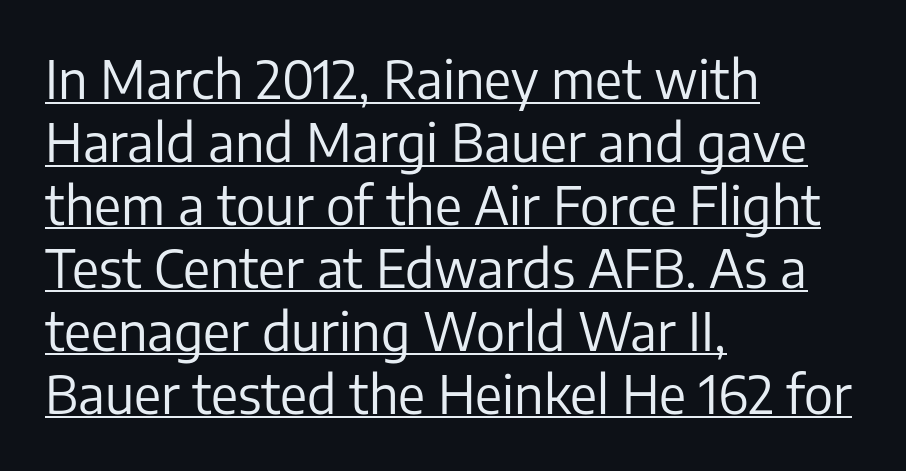
{"serif": "no", "italic": "no", "bold": "no", "weight": "regular", "width": "normal", "stroke_contrast": "low", "x_height": "medium", "monospaced": "no", "underline": "yes", "align": "left", "line_spacing_ratio": 1.21, "letter_spacing": "normal", "letter_spacing_em": 0.0, "glyph_px": 52}
